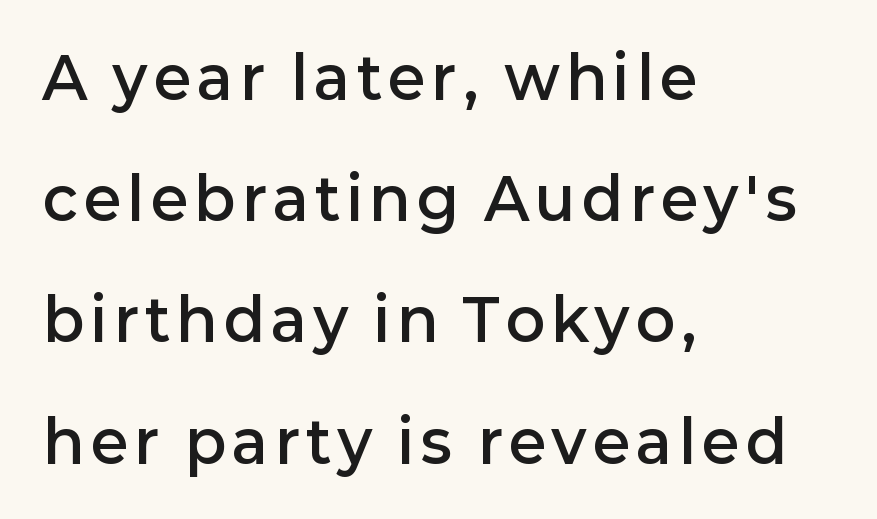
The image shows 58 px semibold sans-serif type, upright; set left-aligned, loose line spacing (2.09x), not underlined; low stroke contrast and a medium x-height.
